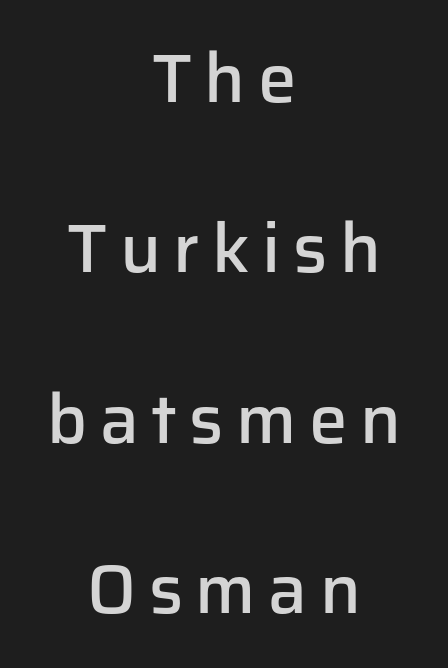
The image shows 69 px semibold sans-serif type, upright; set centered, loose line spacing (2.47x), not underlined; low stroke contrast and a medium x-height.
